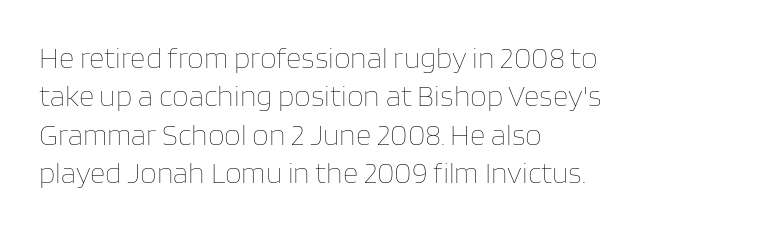
The image shows 30 px thin type, upright; set left-aligned, normal line spacing (1.28x), normal letter spacing, not underlined; low stroke contrast and a large x-height.
